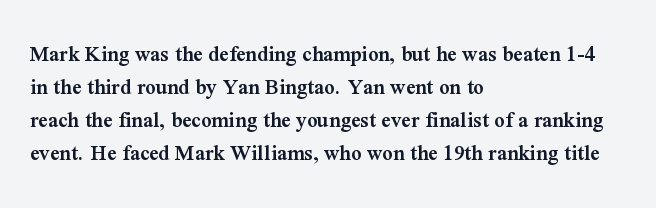
The image shows 23 px text type, upright; set left-aligned, normal line spacing (1.44x), normal letter spacing, not underlined.
